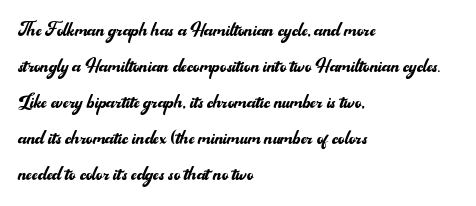
Q: Is the text bold? A: No.
Q: Is the text italic (slanted)? A: Yes.
Q: Is the text underlined? A: No.
Q: How is the paragraph aligned? A: Left-aligned.
Q: Is the spacing between letters normal or unusually wide? A: Normal.
Q: Is the spacing between lines tight, normal or loose? A: Normal.
